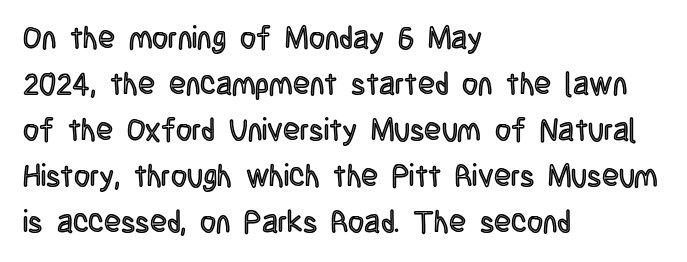
Q: Is the text italic (slanted)? A: No, it is upright.
Q: Is the text underlined? A: No.
Q: How is the paragraph aligned? A: Left-aligned.
Q: Is the spacing between letters normal or unusually wide? A: Normal.
Q: Is the spacing between lines tight, normal or loose? A: Normal.
Q: Width (condensed, normal, or wide)? A: Condensed.
Q: x-height? A: Large.
Q: Monospaced? A: No.
